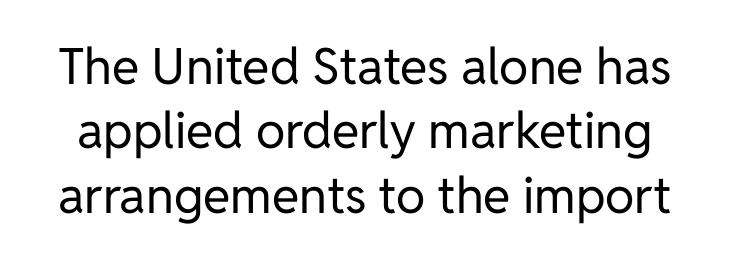
The type is set solid horizontally, with unmodified tracking. The face used here is a sans, in the tradition of grotesques and geometrics. You could not count columns in this text — the font is proportionally spaced. The face looks like a standard text weight, possibly lighter.
